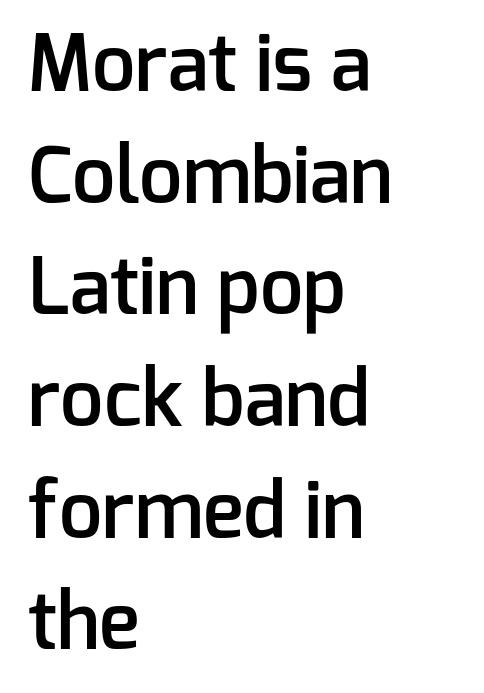
The image shows 77 px semibold sans-serif type, upright; set left-aligned, normal line spacing (1.45x), normal letter spacing, not underlined; low stroke contrast and a medium x-height.
